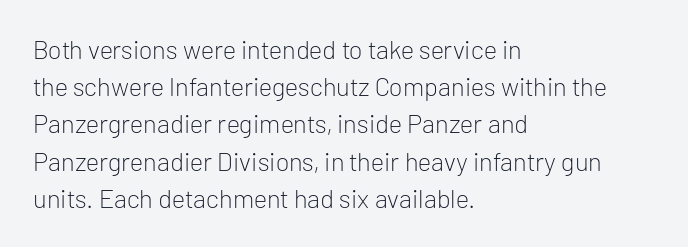
Q: Is the text bold? A: No.
Q: Is the text italic (slanted)? A: No, it is upright.
Q: Is the text underlined? A: No.
Q: How is the paragraph aligned? A: Left-aligned.
Q: Is the spacing between letters normal or unusually wide? A: Normal.
Q: Is the spacing between lines tight, normal or loose? A: Normal.
